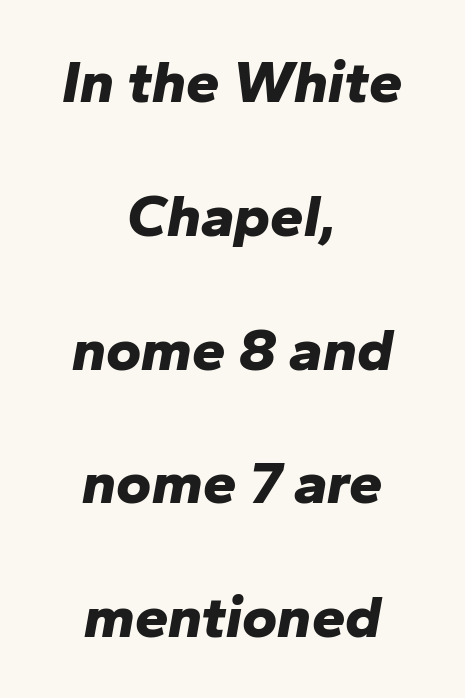
The image shows 60 px bold type, italic (leaning right); set centered, loose line spacing (2.23x), normal letter spacing, not underlined; low stroke contrast and a medium x-height.
